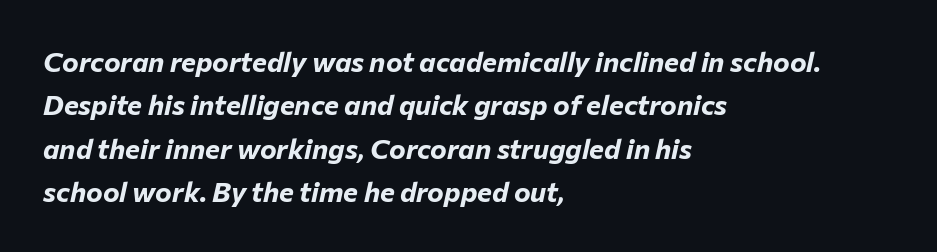
Do the characters align in a grid? No, the font is proportional. Does the weight exceed regular? Yes, all the way to bold. Horizontally, the lines are justified to the leading edge only. Honestly, there is no underline to notice here at all.
